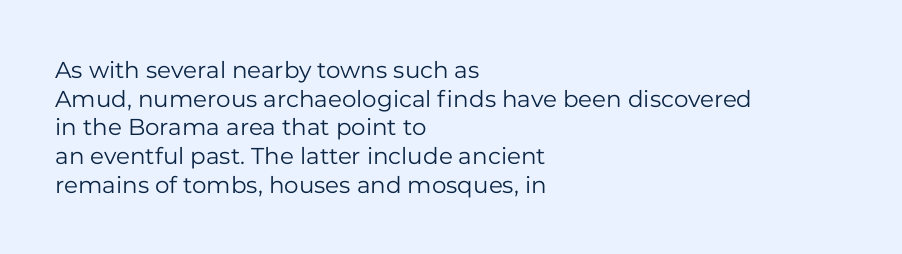
The image shows 23 px text type, upright; set left-aligned, normal line spacing (1.25x), normal letter spacing, not underlined.
